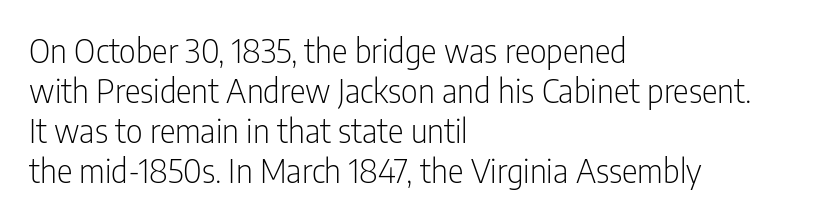
{"serif": "no", "italic": "no", "bold": "no", "weight": "light", "width": "condensed", "stroke_contrast": "low", "x_height": "medium", "monospaced": "no", "underline": "no", "align": "left", "line_spacing_ratio": 1.21, "letter_spacing": "normal", "letter_spacing_em": 0.0, "glyph_px": 33}
